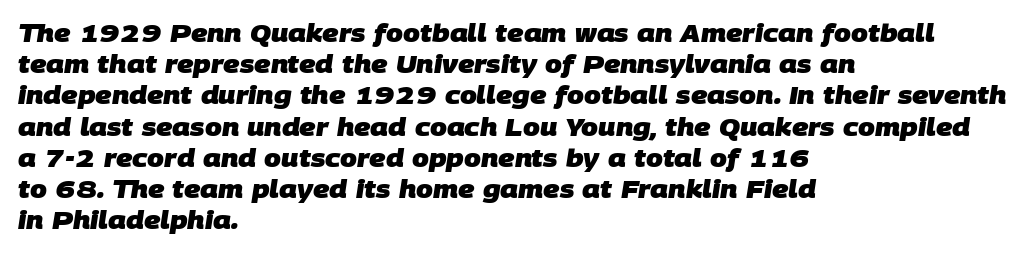
{"bold": "yes", "underline": "no", "align": "left", "line_spacing": "normal", "line_spacing_ratio": 1.3, "letter_spacing": "normal", "letter_spacing_em": 0.0, "glyph_px": 24}
